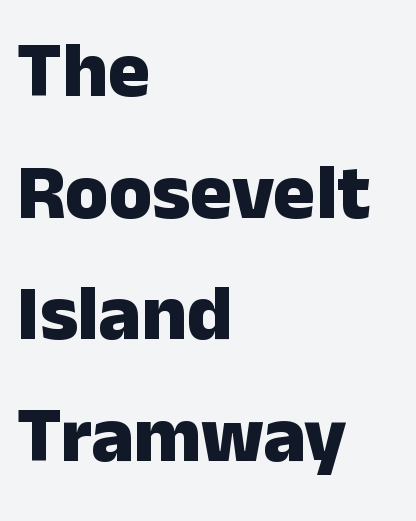
The axis of the letterforms is exactly vertical. The font is running at its bold setting. Note: no serifs on the glyphs. The zone under the glyphs is completely vacant.
